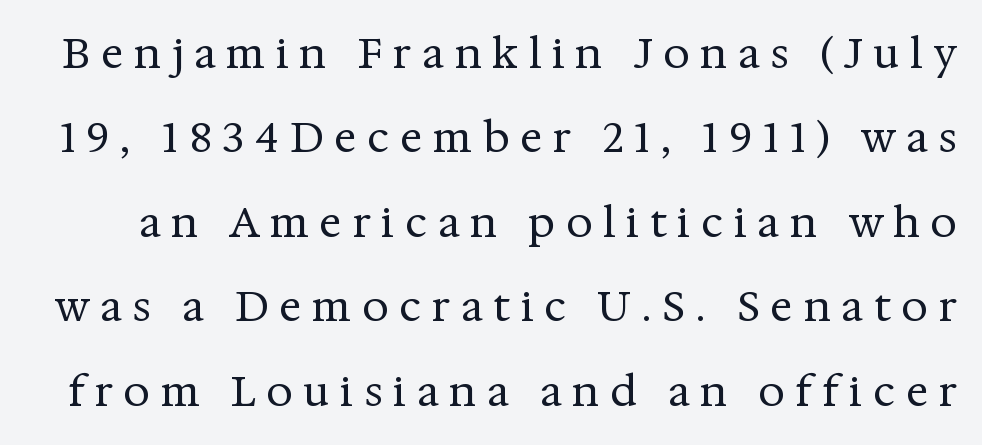
Q: Is the text bold? A: No.
Q: Is the text italic (slanted)? A: No, it is upright.
Q: Is the typeface a serif or a sans-serif typeface? A: Serif.
Q: Is the text underlined? A: No.
Q: Is the spacing between letters normal or unusually wide? A: Unusually wide.
Q: Is the spacing between lines tight, normal or loose? A: Loose.
Q: Width (condensed, normal, or wide)? A: Normal.
Q: Stroke contrast? A: Medium.
Q: x-height? A: Medium.
Q: Monospaced? A: No.
